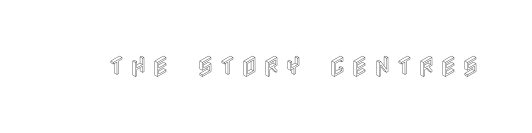
Any mark beneath the type? The region is blank. Rendered with straight, roman letterforms. Each word looks stretched out because of the extra space between its letters.
